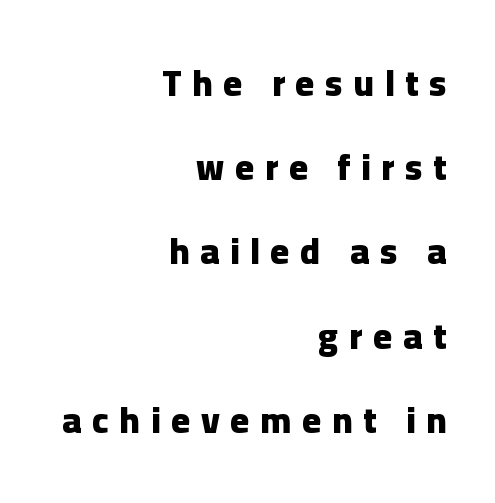
The words here are not underlined. Each word looks stretched out because of the extra space between its letters. This sample has the flowing, uneven cadence of proportional lettering. The letters stand straight up with perfectly vertical stems. No feet cap the strokes, marking this as sans-serif type.
